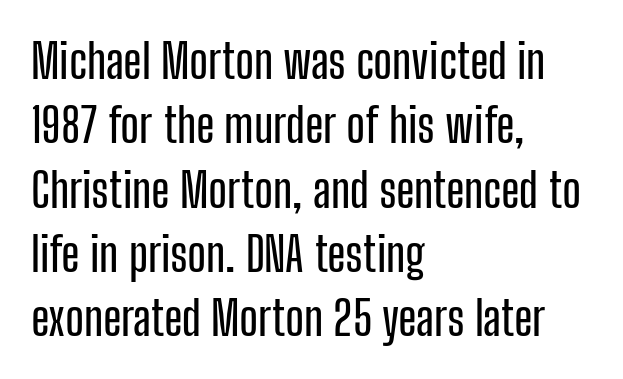
What stands out about the letter spacing? Nothing — it is the standard amount. Letters rest on an invisible, unmarked baseline. A sans-serif font was chosen for this passage. You could not count columns in this text — the font is proportionally spaced. The setting favours the left margin, as ordinary paragraphs usually do. Every stem runs plumb, perpendicular to the baseline.
